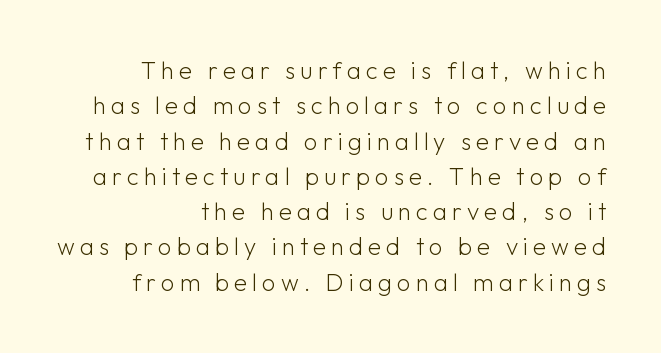
Q: Is the text bold? A: No.
Q: Is the text italic (slanted)? A: No, it is upright.
Q: Is the text underlined? A: No.
Q: How is the paragraph aligned? A: Right-aligned.
Q: Is the spacing between letters normal or unusually wide? A: Unusually wide.
Q: Is the spacing between lines tight, normal or loose? A: Normal.
